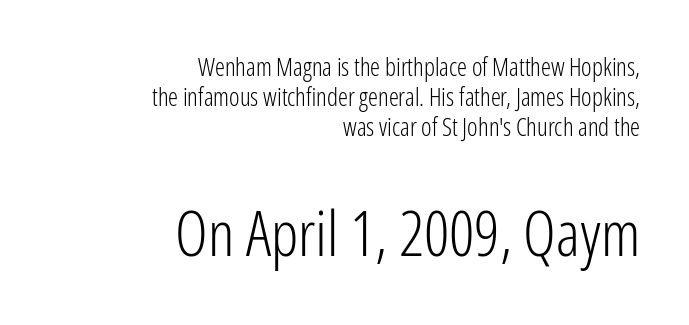
Q: Is the text bold? A: No.
Q: Is the text italic (slanted)? A: No, it is upright.
Q: Is the typeface a serif or a sans-serif typeface? A: Sans-serif.
Q: Is the text underlined? A: No.
Q: How is the paragraph aligned? A: Right-aligned.
Q: Is the spacing between letters normal or unusually wide? A: Normal.
Q: Which block of text is set in a larger size, the first (top) or the second (bottom)? A: The second (bottom) one.
Q: Width (condensed, normal, or wide)? A: Condensed.
Q: Stroke contrast? A: Low.
Q: x-height? A: Medium.
Q: Monospaced? A: No.
